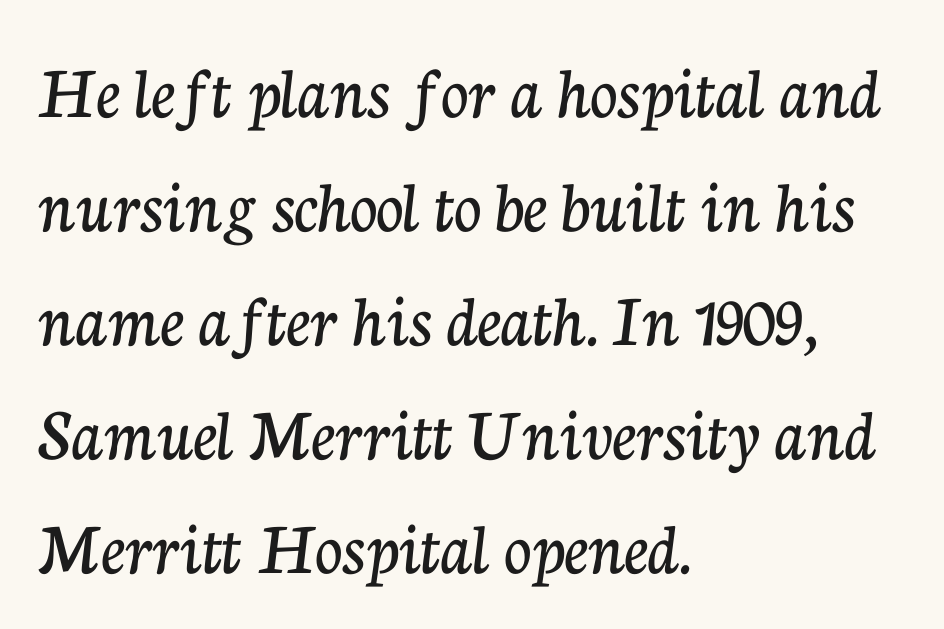
{"serif": "yes", "width": "normal", "stroke_contrast": "low", "x_height": "medium", "monospaced": "no", "underline": "no", "align": "left", "line_spacing": "normal", "line_spacing_ratio": 1.5, "letter_spacing": "normal", "letter_spacing_em": 0.0, "glyph_px": 76}
